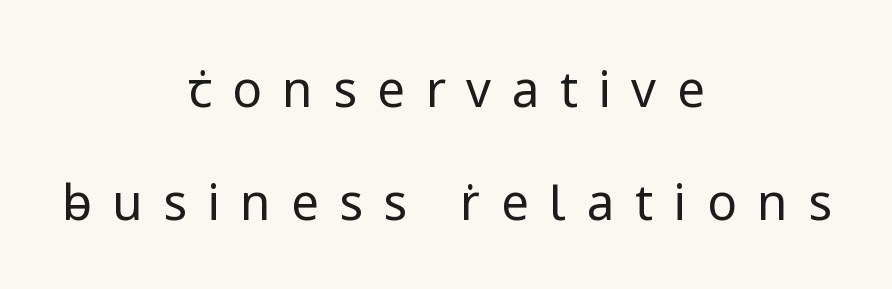
{"serif": "no", "italic": "no", "bold": "no", "weight": "regular", "width": "normal", "stroke_contrast": "low", "x_height": "medium", "monospaced": "no", "underline": "no", "align": "center", "line_spacing": "loose", "line_spacing_ratio": 2.3, "letter_spacing": "wide", "letter_spacing_em": 0.42, "glyph_px": 49}
